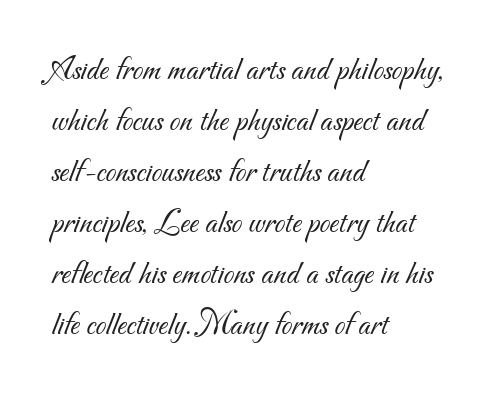
The image shows 34 px light sans-serif type; set left-aligned, normal line spacing (1.5x), normal letter spacing, not underlined; medium stroke contrast and a small x-height.
